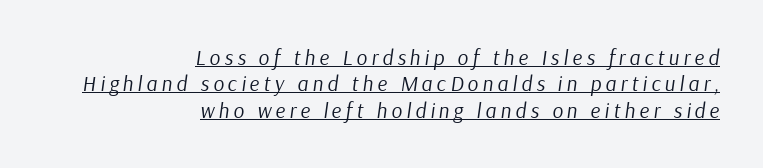
What stands out about the letter spacing? Its width — letters are far apart. What decoration does the sample have? An underline. Is there much room between lines? A standard amount, neither cramped nor airy. There's an unmistakable incline to the writing here. Bold? No — there's no thickening of the strokes. Caption: multi-line text, flush right, ragged left.
